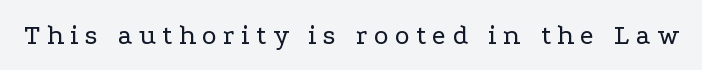
The image shows 28 px regular-weight, wide serif type, upright; set unusually wide letter spacing (+0.23 em), not underlined; low stroke contrast and a medium x-height.
